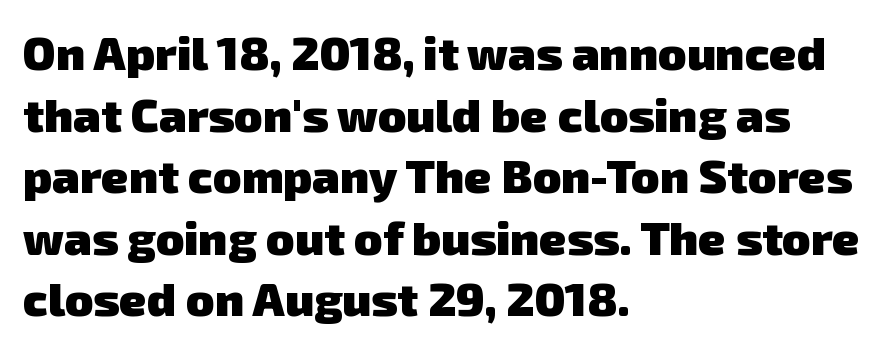
The image shows 47 px heavy sans-serif type; set left-aligned, normal line spacing (1.31x), normal letter spacing, not underlined; low stroke contrast and a medium x-height.
